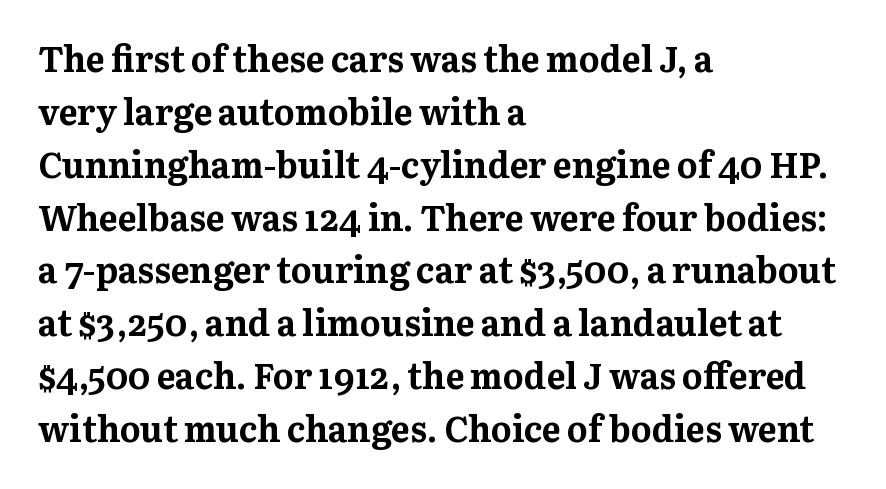
The image shows 35 px bold serif type, upright; set left-aligned, normal line spacing (1.51x), normal letter spacing, not underlined; medium stroke contrast and a medium x-height.
